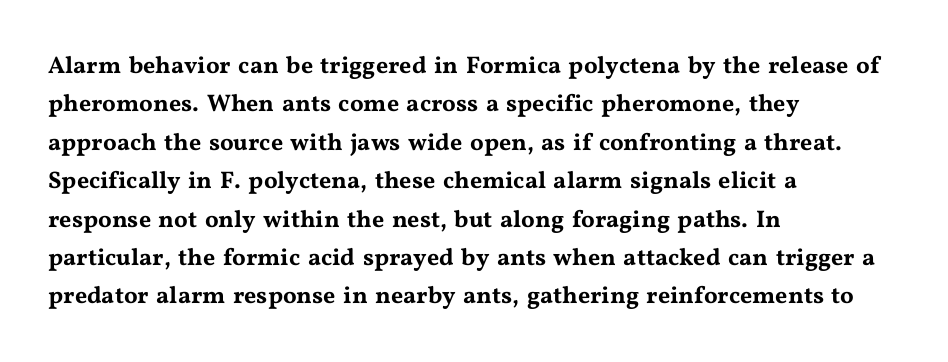
{"italic": "no", "underline": "no", "align": "left", "line_spacing": "normal", "line_spacing_ratio": 1.6, "letter_spacing": "normal", "letter_spacing_em": 0.0, "glyph_px": 24}
